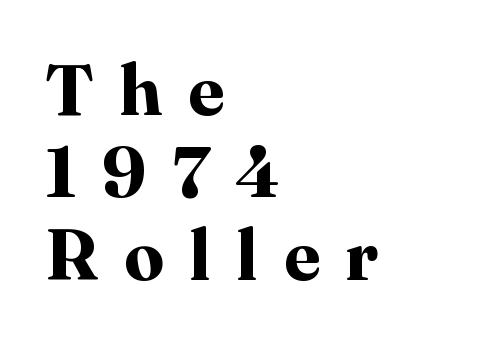
Descenders hang freely into open space. I'd call this a serif setting — the letters wear small feet. Stroke thickness is high; the sample reads as a true bold. How are the letters spaced? Widely, with obvious added tracking. Here the designer chose a conventional face with non-uniform glyph widths.
